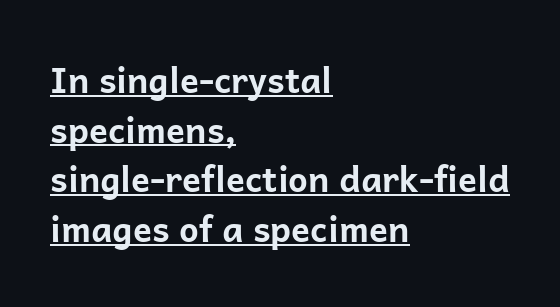
Q: Is the text bold? A: Yes.
Q: Is the text italic (slanted)? A: No, it is upright.
Q: Is the typeface a serif or a sans-serif typeface? A: Sans-serif.
Q: Is the text underlined? A: Yes.
Q: How is the paragraph aligned? A: Left-aligned.
Q: Is the spacing between letters normal or unusually wide? A: Normal.
Q: Is the spacing between lines tight, normal or loose? A: Normal.
Q: Width (condensed, normal, or wide)? A: Normal.
Q: Stroke contrast? A: Low.
Q: x-height? A: Medium.
Q: Monospaced? A: No.
